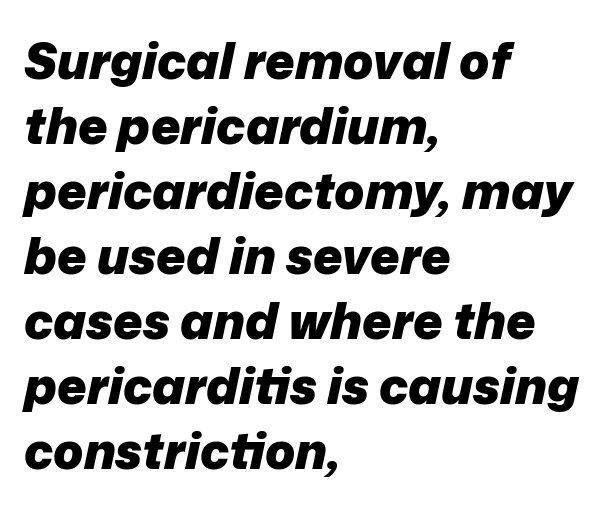
{"italic": "yes", "lean": "right", "slant_degrees": 12, "bold": "yes", "weight": "heavy", "width": "normal", "stroke_contrast": "low", "x_height": "medium", "monospaced": "no", "underline": "no", "align": "left", "line_spacing": "normal", "line_spacing_ratio": 1.3, "letter_spacing": "normal", "letter_spacing_em": 0.0, "glyph_px": 50}
